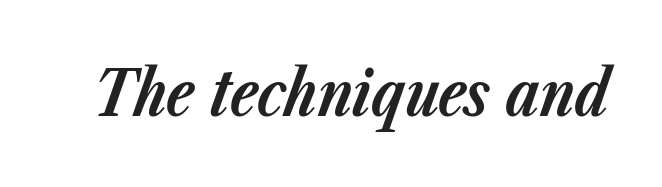
Descenders are the only things crossing below the line. The strokes are fattened all the way to bold. A typesetter would mark this as italic. The tracking reads as untouched default to a designer's eye.
